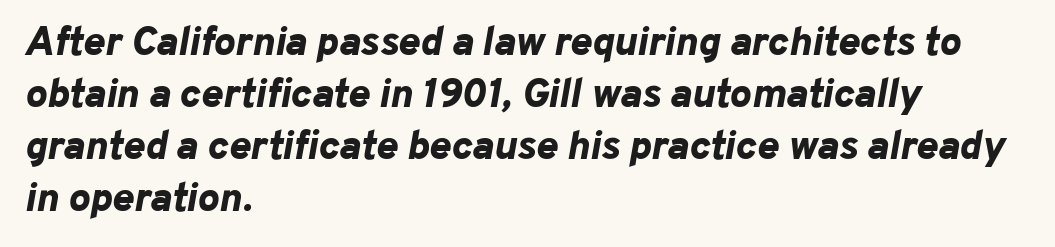
You could call the tracking neutral — neither tight nor loose. Does the copy run flush right? No — it runs flush left. Do the characters align in a grid? No, the font is proportional. Anything drawn beneath the words? Only blank space.
